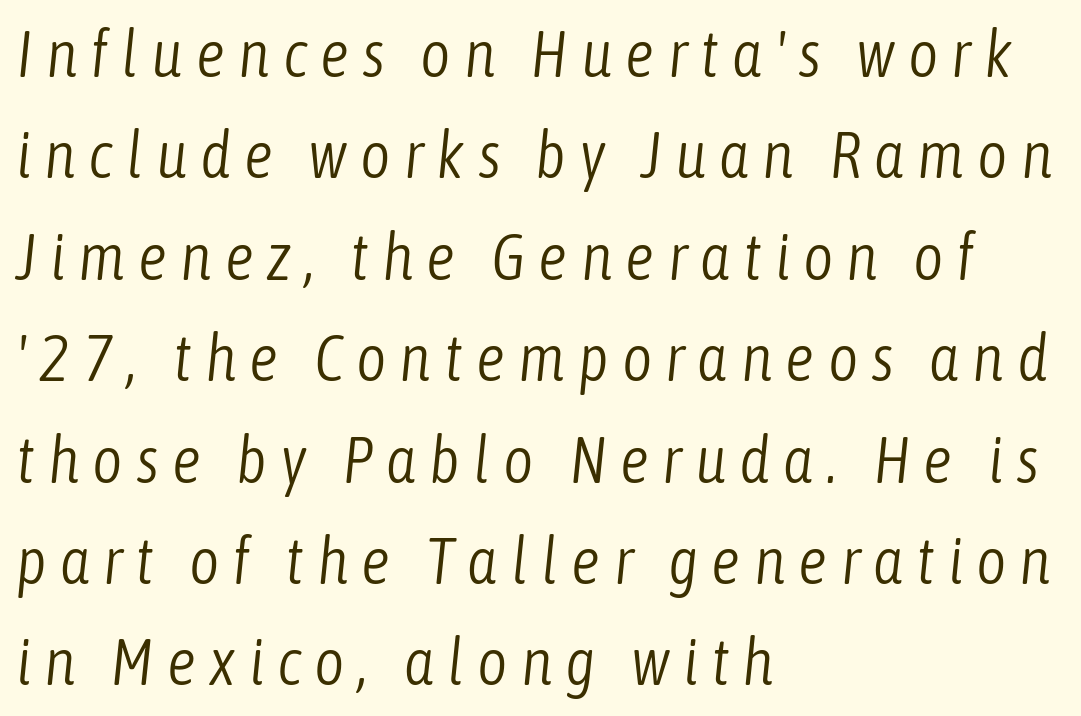
{"italic": "yes", "lean": "right", "slant_degrees": 6, "bold": "no", "weight": "light", "width": "condensed", "stroke_contrast": "low", "x_height": "medium", "monospaced": "no", "underline": "no", "align": "left", "line_spacing": "normal", "line_spacing_ratio": 1.56, "letter_spacing": "wide", "letter_spacing_em": 0.2, "glyph_px": 65}
